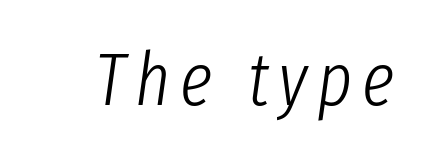
Tall strokes in this sample are angled rather than plumb. The rendering uses natural spacing where letterforms have individual widths. Weight: regular or lighter. Quick note: underline off.
